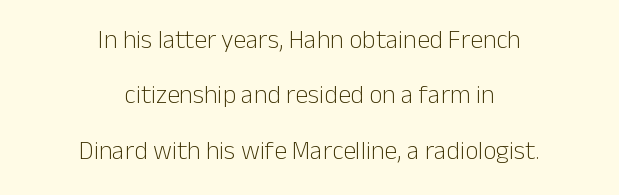
The image shows 26 px text type, upright; set centered, loose line spacing (2.13x), normal letter spacing, not underlined.
